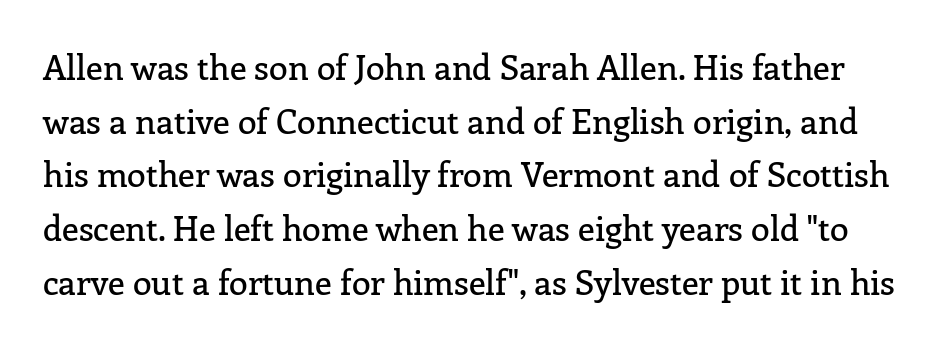
{"serif": "yes", "italic": "no", "width": "normal", "stroke_contrast": "low", "x_height": "medium", "monospaced": "no", "underline": "no", "line_spacing": "normal", "line_spacing_ratio": 1.58, "letter_spacing": "normal", "letter_spacing_em": 0.0, "glyph_px": 34}
